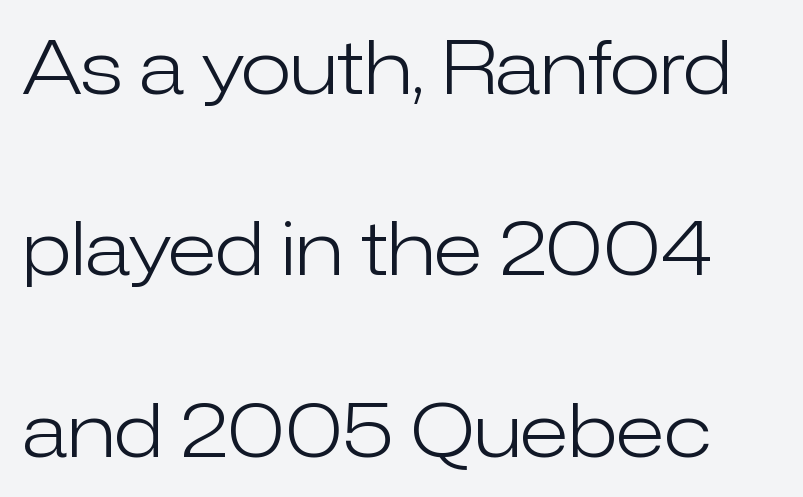
The image shows 74 px light sans-serif type, upright; set loose line spacing (2.45x), normal letter spacing, not underlined; low stroke contrast and a medium x-height.
